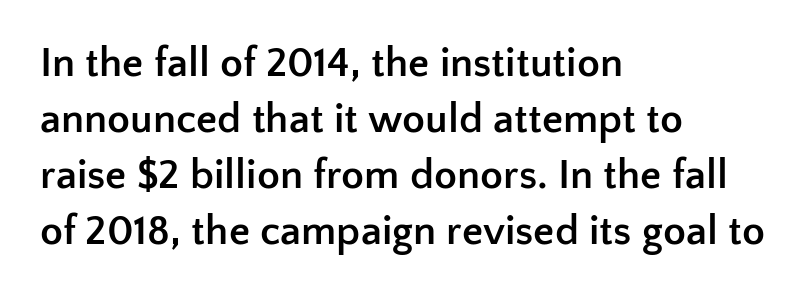
Is this a fixed-width face? No — the glyphs have proportional, varying widths. The vertical gap from one line to the next is medium. The typesetting leans heavy: a genuine bold. Rule under the text: the space is simply empty.
